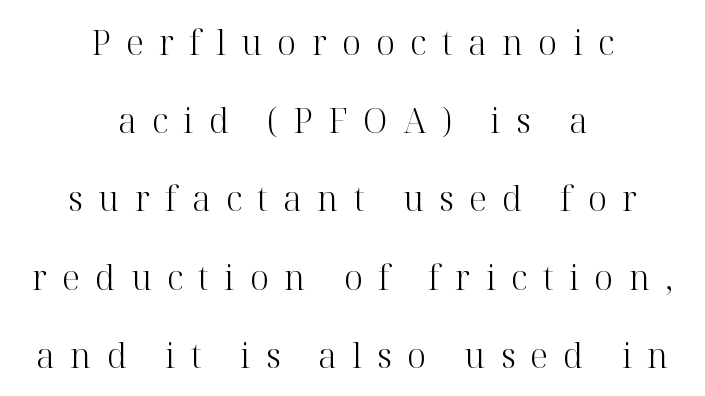
The image shows 34 px light serif type, upright; set centered, loose line spacing (2.3x), unusually wide letter spacing (+0.45 em), not underlined; high stroke contrast and a medium x-height.
